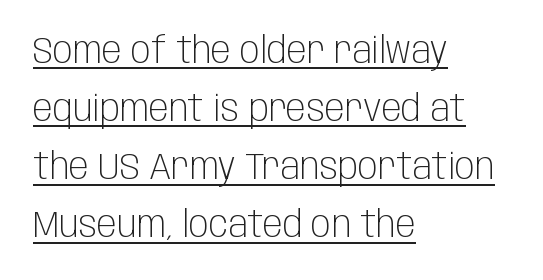
{"serif": "no", "italic": "no", "bold": "no", "weight": "light", "width": "condensed", "stroke_contrast": "low", "x_height": "large", "monospaced": "no", "underline": "yes", "align": "left", "line_spacing": "normal", "line_spacing_ratio": 1.57, "letter_spacing": "normal", "letter_spacing_em": 0.0, "glyph_px": 37}
